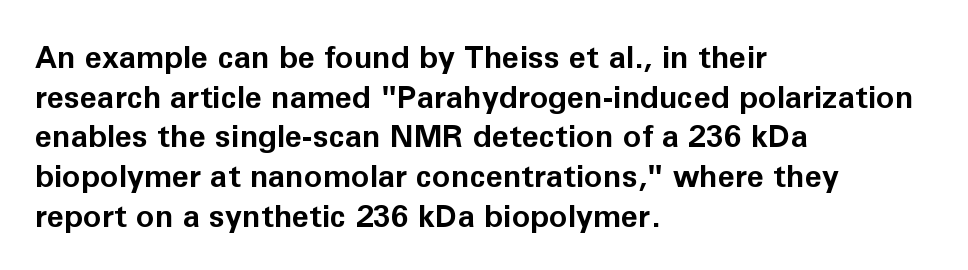
Typographically, this falls in the sans-serif category. Regular leading. Each letter keeps its own natural width here, so spacing adapts to shape. Descenders hang freely into open space. Summary of weight: heavy, a full bold. Quick note: not italic, upright.
